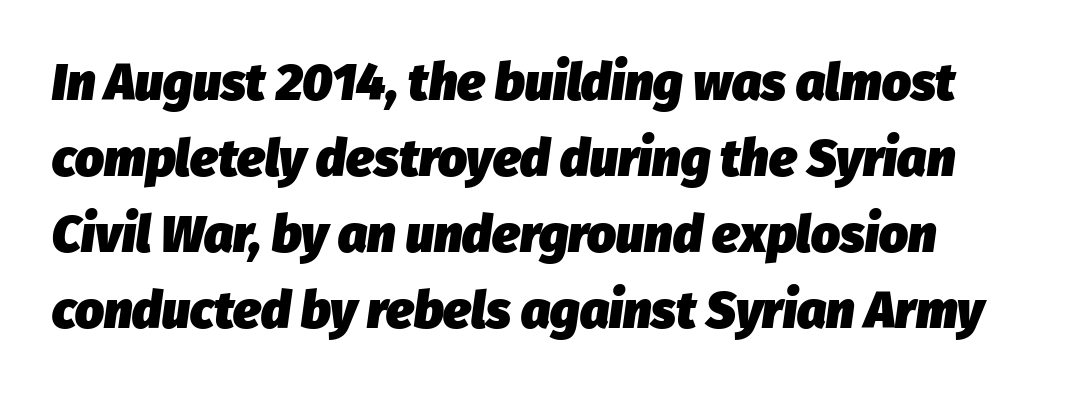
The image shows 51 px heavy type, italic (leaning right); set normal line spacing (1.49x), normal letter spacing, not underlined; low stroke contrast and a medium x-height.
